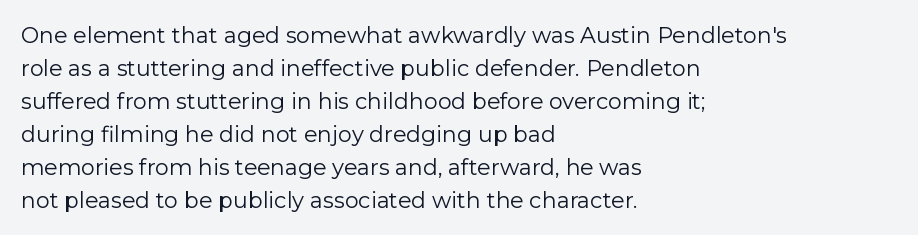
Q: Is the text bold? A: No.
Q: Is the text italic (slanted)? A: No, it is upright.
Q: Is the text underlined? A: No.
Q: How is the paragraph aligned? A: Left-aligned.
Q: Is the spacing between letters normal or unusually wide? A: Normal.
Q: Is the spacing between lines tight, normal or loose? A: Normal.
